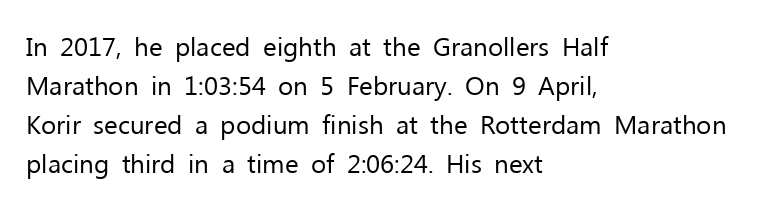
Each new line begins a customary step beneath the previous one. Students, note that the glyphs here touch the page at normal intervals. Letters rest on an invisible, unmarked baseline. Posture: upright roman.
